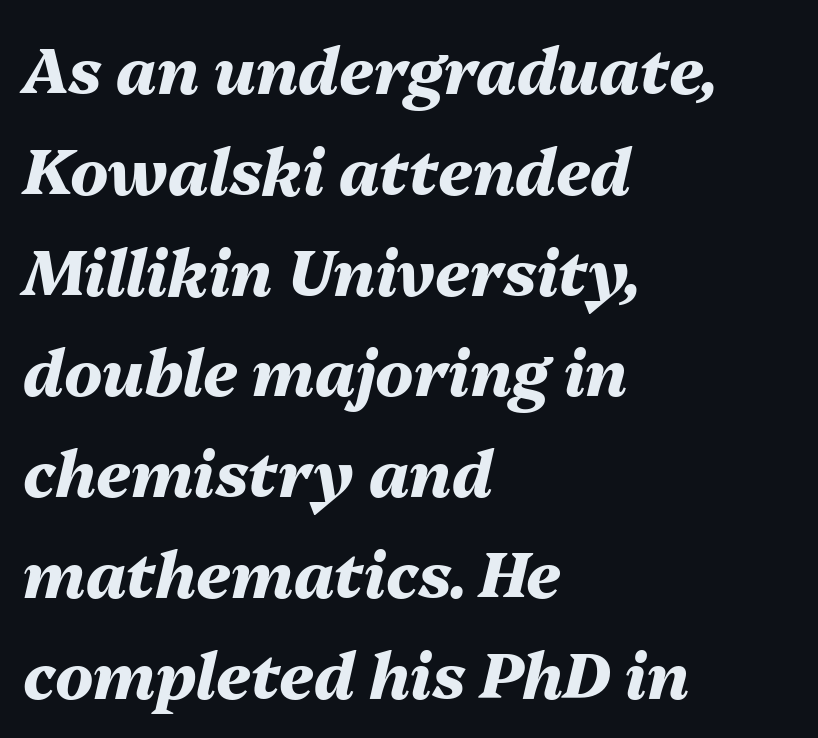
The image shows 63 px heavy type, italic (leaning right); set left-aligned, normal line spacing (1.6x), normal letter spacing, not underlined; medium stroke contrast and a medium x-height.
